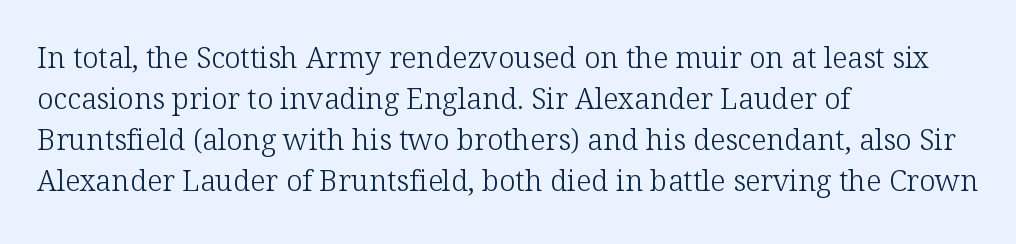
{"serif": "yes", "italic": "no", "bold": "no", "weight": "light", "width": "normal", "stroke_contrast": "low", "x_height": "medium", "monospaced": "no", "underline": "no", "align": "left", "line_spacing": "normal", "line_spacing_ratio": 1.41, "letter_spacing": "normal", "letter_spacing_em": 0.0, "glyph_px": 29}
